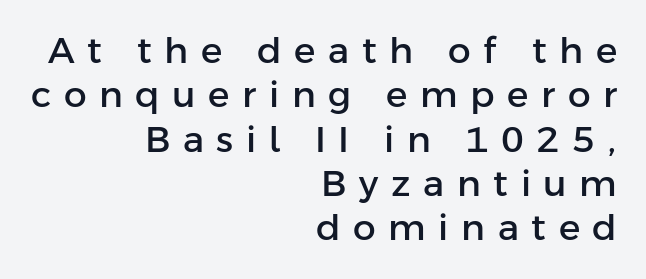
Q: Is the text italic (slanted)? A: No, it is upright.
Q: Is the typeface a serif or a sans-serif typeface? A: Sans-serif.
Q: Is the text underlined? A: No.
Q: How is the paragraph aligned? A: Right-aligned.
Q: Is the spacing between letters normal or unusually wide? A: Unusually wide.
Q: Width (condensed, normal, or wide)? A: Normal.
Q: Stroke contrast? A: Low.
Q: x-height? A: Medium.
Q: Monospaced? A: No.
